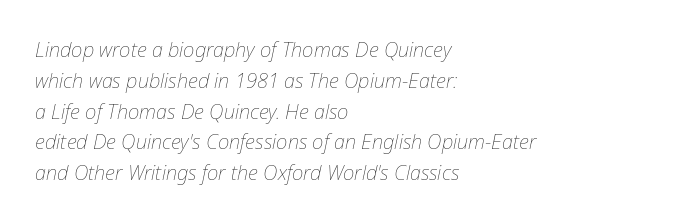
{"italic": "yes", "lean": "right", "slant_degrees": 12, "bold": "no", "underline": "no", "align": "left", "line_spacing": "normal", "line_spacing_ratio": 1.54, "letter_spacing": "normal", "letter_spacing_em": 0.0, "glyph_px": 20}
